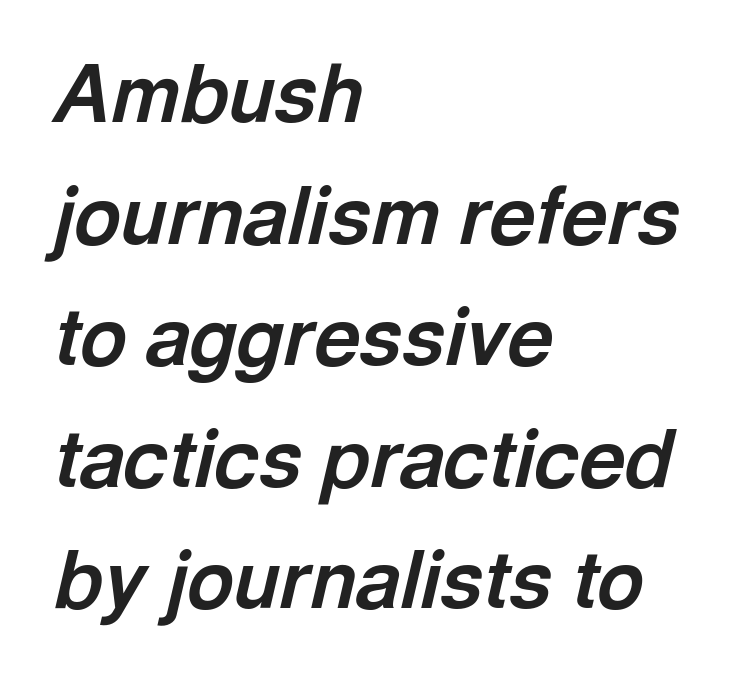
The image shows 80 px bold type, italic (leaning right); set left-aligned, normal line spacing (1.52x), normal letter spacing, not underlined; a medium x-height.
